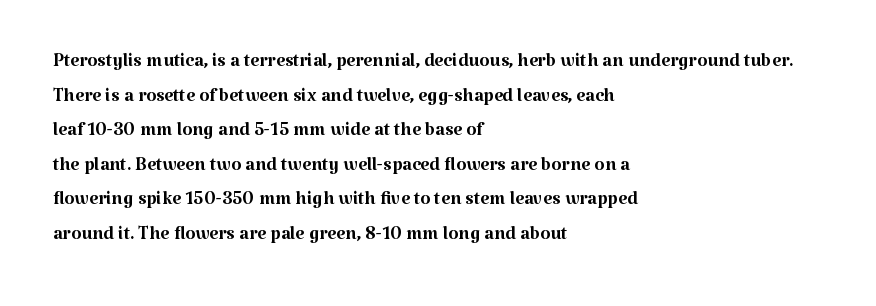
The image shows 26 px text type, upright; set left-aligned, normal line spacing (1.33x), normal letter spacing, not underlined.
